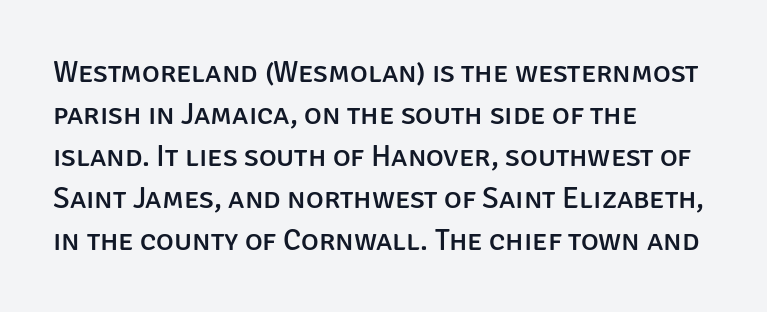
Q: Is the text italic (slanted)? A: No, it is upright.
Q: Is the typeface a serif or a sans-serif typeface? A: Sans-serif.
Q: Is the text underlined? A: No.
Q: How is the paragraph aligned? A: Left-aligned.
Q: Is the spacing between letters normal or unusually wide? A: Normal.
Q: Is the spacing between lines tight, normal or loose? A: Normal.
Q: Width (condensed, normal, or wide)? A: Normal.
Q: Stroke contrast? A: Low.
Q: x-height? A: Large.
Q: Monospaced? A: No.
